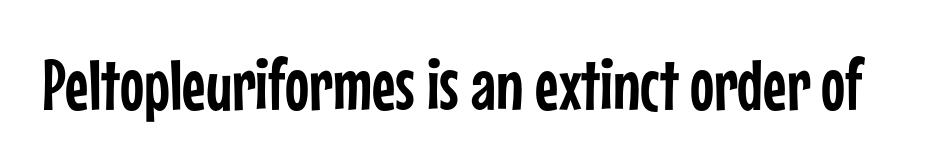
The image shows 72 px condensed sans-serif type, upright; set normal letter spacing, not underlined; low stroke contrast and a medium x-height.
